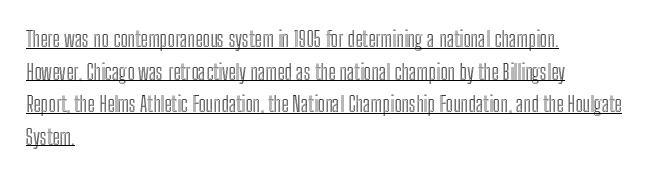
{"italic": "no", "underline": "yes", "align": "left", "line_spacing": "normal", "line_spacing_ratio": 1.55, "letter_spacing": "normal", "letter_spacing_em": 0.0, "glyph_px": 21}
